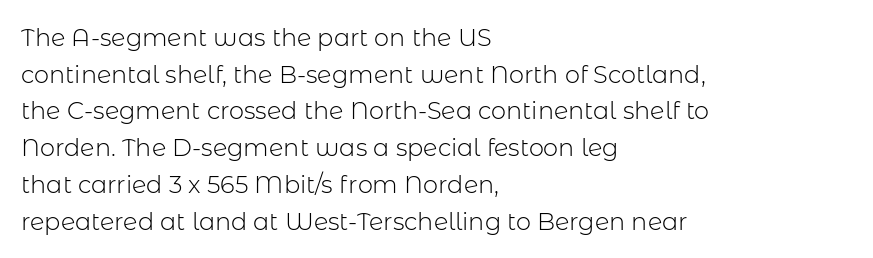
The image shows 24 px text type, upright; set left-aligned, normal line spacing (1.53x), normal letter spacing, not underlined.
